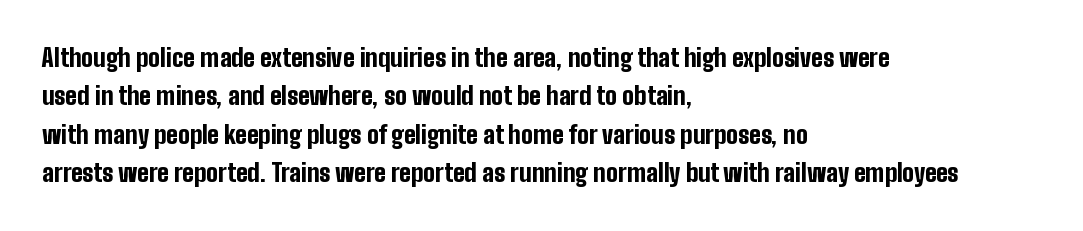
{"italic": "no", "bold": "yes", "underline": "no", "align": "left", "line_spacing": "normal", "line_spacing_ratio": 1.54, "letter_spacing": "normal", "letter_spacing_em": 0.0, "glyph_px": 25}
